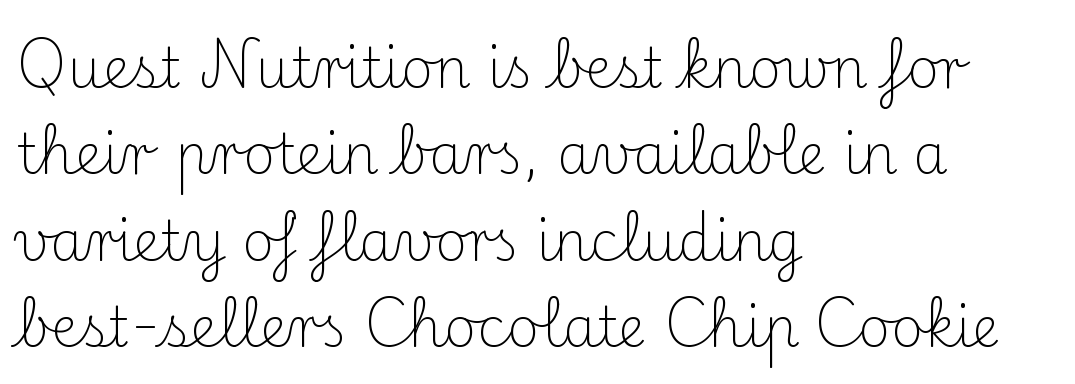
{"serif": "yes", "italic": "no", "bold": "no", "weight": "light", "width": "normal", "stroke_contrast": "medium", "x_height": "small", "monospaced": "no", "underline": "no", "align": "left", "line_spacing": "normal", "line_spacing_ratio": 1.57, "letter_spacing": "normal", "letter_spacing_em": 0.0, "glyph_px": 55}
